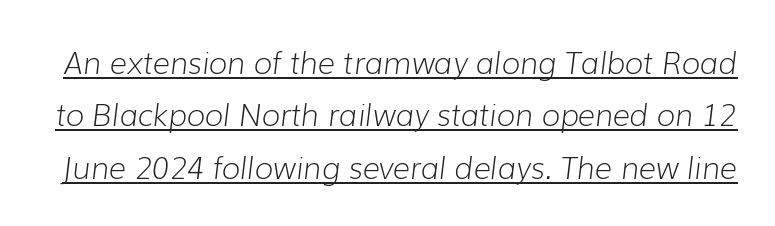
Weight: in the light-to-regular range. The specimen includes a rule beneath the text block's lines. Is this a fixed-width face? No — the glyphs have proportional, varying widths. When letters slant like this, we call the style italic. The face used here is rendered with its standard letterfit.
